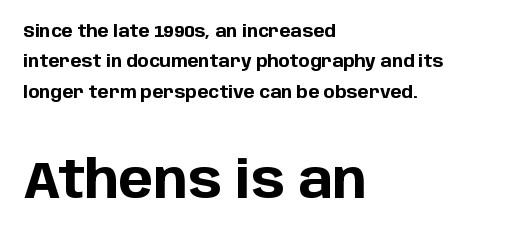
{"serif": "no", "italic": "no", "bold": "yes", "weight": "bold", "width": "normal", "stroke_contrast": "low", "x_height": "large", "monospaced": "no", "underline": "no", "align": "left", "line_spacing_ratio": 1.79, "letter_spacing": "normal", "letter_spacing_em": 0.0, "larger_block": "second", "size_ratio": 3.06, "glyph_px": 52}
